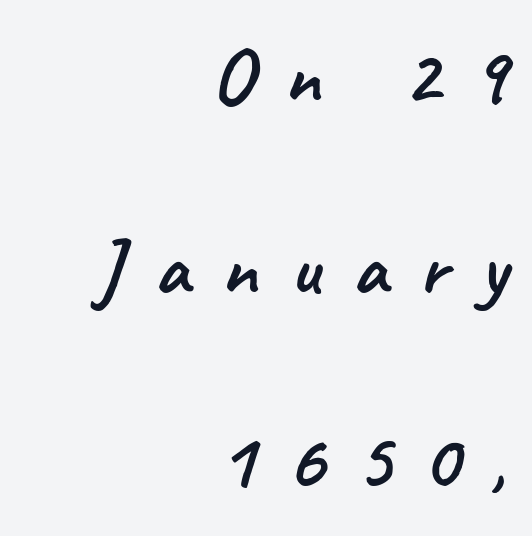
Underlining? Definitely not there. The typeface chosen for these lines omits serifs. Compared with typical body copy, the letter spacing here is much looser. Proportional: the letters do not fall into vertical columns. Typeset ragged left — the right edge is the straight one. Reading down the column, the eye jumps a long way to each next line.
